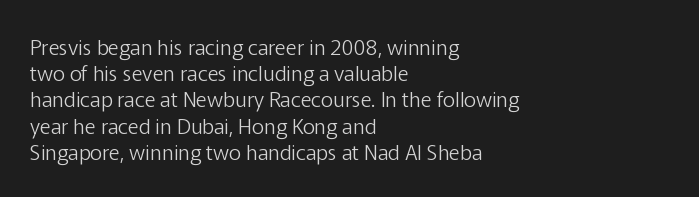
{"italic": "no", "bold": "no", "underline": "no", "align": "left", "line_spacing": "normal", "line_spacing_ratio": 1.25, "letter_spacing": "normal", "letter_spacing_em": 0.0, "glyph_px": 21}
